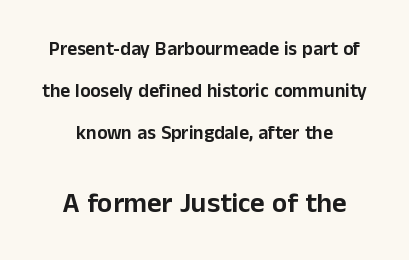
The letters in the lower block stand taller than those in the block above. The passage shown is typed in a proportional face where columns would drift. Leading is clearly above the norm, producing a sparse column. When letters stand straight like this, we call the style roman or upright. Check under the words: just untouched page. The font family rendered here belongs to the sans-serif group.
